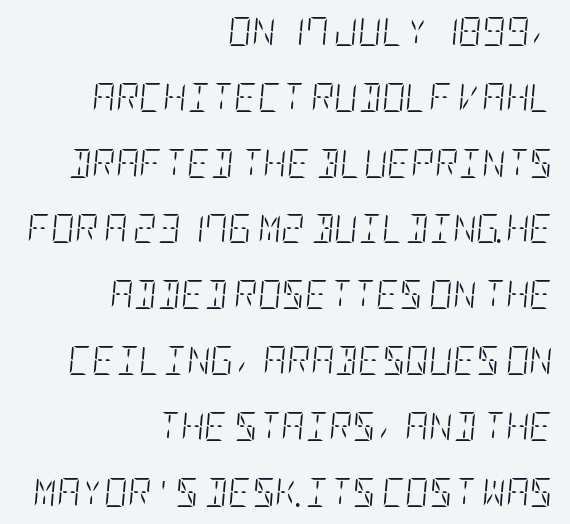
When letters slant like this, we call the style italic. Descenders hang freely into open space. Vertical spacing — loose. These glyphs show unthickened strokes, regular width or finer.
